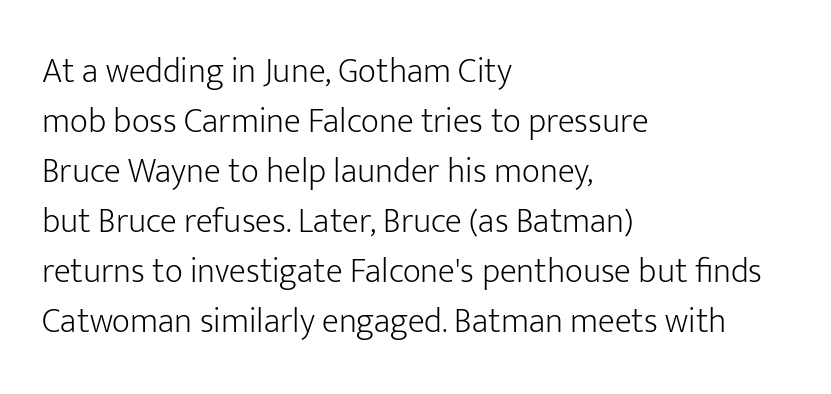
Reading down the block, your eye returns to a fixed left position each line. The typeface chosen for these lines omits serifs. Is the letter spacing exaggerated? No — it looks like the ordinary default. Glance below the letters and you will spot only blank space.
